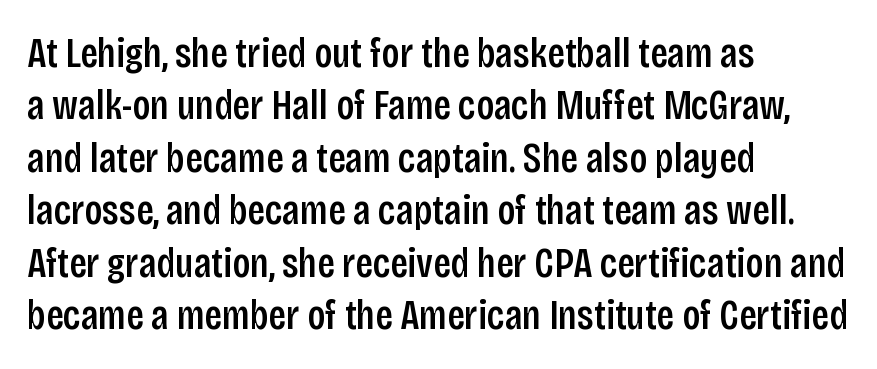
Q: Is the text italic (slanted)? A: No, it is upright.
Q: Is the typeface a serif or a sans-serif typeface? A: Sans-serif.
Q: Is the text underlined? A: No.
Q: How is the paragraph aligned? A: Left-aligned.
Q: Is the spacing between letters normal or unusually wide? A: Normal.
Q: Is the spacing between lines tight, normal or loose? A: Normal.
Q: Width (condensed, normal, or wide)? A: Condensed.
Q: Stroke contrast? A: Low.
Q: x-height? A: Large.
Q: Monospaced? A: No.
